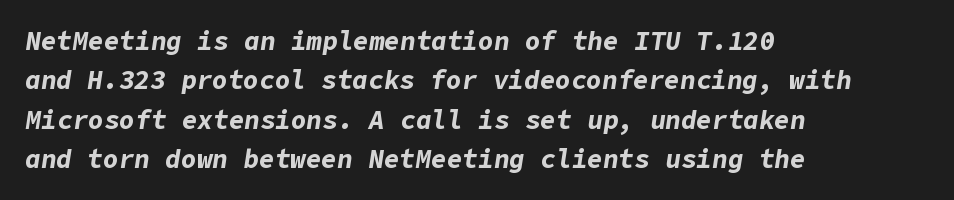
Q: Is the text bold? A: Yes.
Q: Is the text italic (slanted)? A: Yes, it leans right by about 9 degrees.
Q: Is the text underlined? A: No.
Q: How is the paragraph aligned? A: Left-aligned.
Q: Is the spacing between letters normal or unusually wide? A: Normal.
Q: Is the spacing between lines tight, normal or loose? A: Normal.
